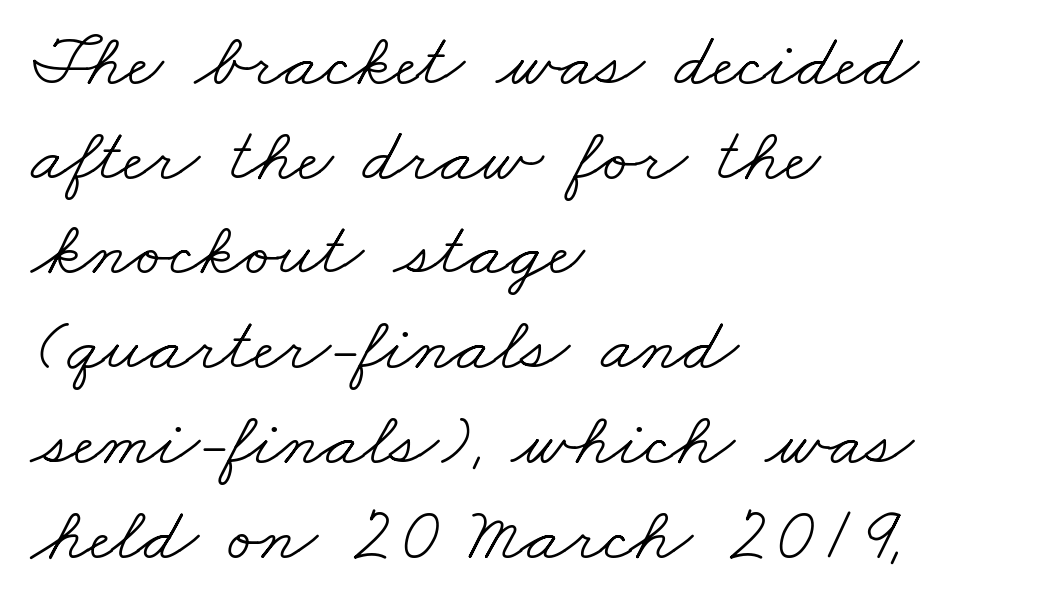
{"serif": "yes", "bold": "no", "weight": "light", "width": "wide", "stroke_contrast": "low", "x_height": "small", "monospaced": "no", "underline": "no", "align": "left", "line_spacing_ratio": 1.23, "letter_spacing": "normal", "letter_spacing_em": 0.0, "glyph_px": 77}
